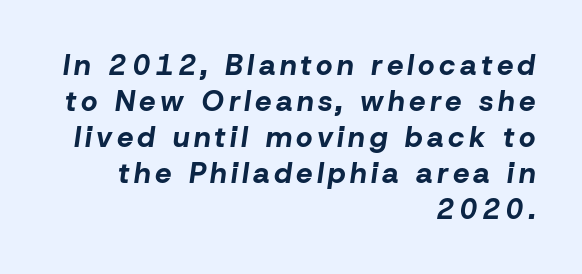
Rule under the text: the space is simply empty. Yep, that's italic — everything's leaning. Strokes here are thick enough to call this a true bold. Layout note: lines flush right.
